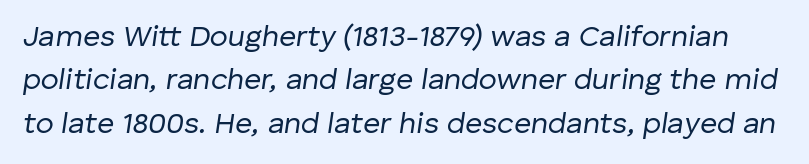
Q: Is the text bold? A: No.
Q: Is the text italic (slanted)? A: Yes, it leans right by about 8 degrees.
Q: Is the text underlined? A: No.
Q: Is the spacing between letters normal or unusually wide? A: Normal.
Q: Is the spacing between lines tight, normal or loose? A: Normal.
Q: Width (condensed, normal, or wide)? A: Normal.
Q: Stroke contrast? A: Low.
Q: x-height? A: Medium.
Q: Monospaced? A: No.
